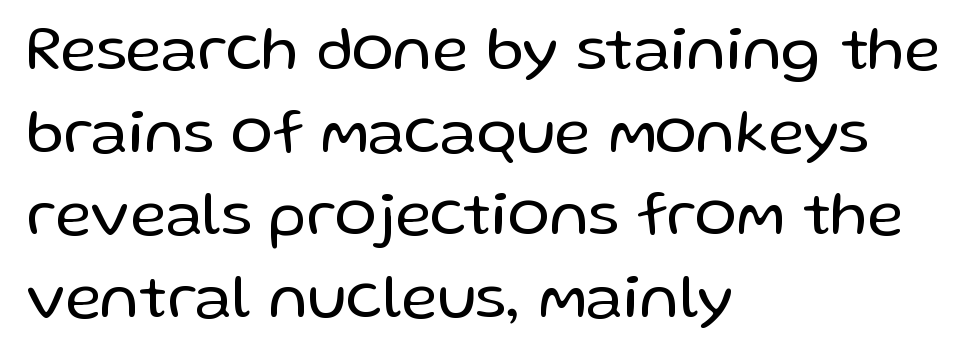
No extra ink here — the face is not bold. Regarding leading, the lines here are spaced in the standard way. The specimen reads as upright at a glance. Beneath every word, the page is bare. The lines are quadded left. Between one letter and the next there's only the usual sliver of space.
